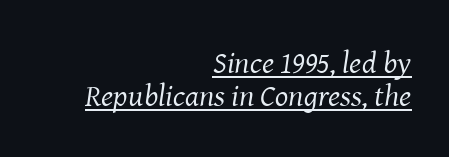
To sum up the face: it has serifs. Notice how a bar underscores the lettering throughout. A typesetter would call this proportional, since set widths differ per character. Emphasis-style slanted type is in use.
